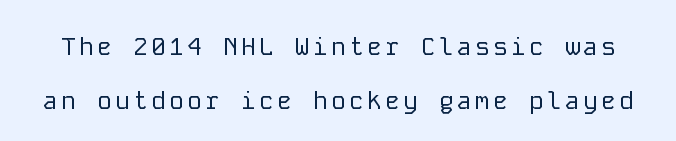
Q: Is the text bold? A: No.
Q: Is the text italic (slanted)? A: No, it is upright.
Q: Is the text underlined? A: No.
Q: Is the spacing between lines tight, normal or loose? A: Loose.
